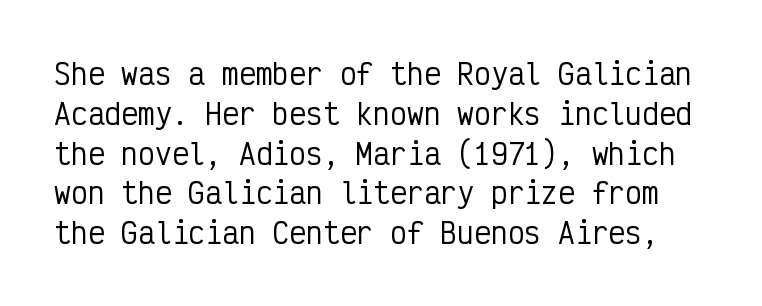
The image shows 28 px condensed sans-serif type, upright, monospaced; set normal line spacing (1.42x), normal letter spacing, not underlined; low stroke contrast and a medium x-height.
